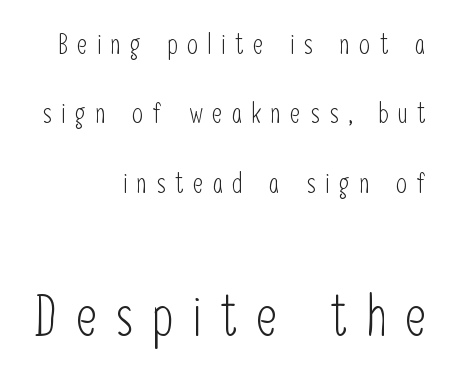
Q: Is the text bold? A: No.
Q: Is the text italic (slanted)? A: No, it is upright.
Q: Is the typeface a serif or a sans-serif typeface? A: Sans-serif.
Q: Is the text underlined? A: No.
Q: How is the paragraph aligned? A: Right-aligned.
Q: Is the spacing between letters normal or unusually wide? A: Unusually wide.
Q: Is the spacing between lines tight, normal or loose? A: Loose.
Q: Which block of text is set in a larger size, the first (top) or the second (bottom)? A: The second (bottom) one.
Q: Width (condensed, normal, or wide)? A: Condensed.
Q: Stroke contrast? A: Low.
Q: x-height? A: Medium.
Q: Monospaced? A: No.
